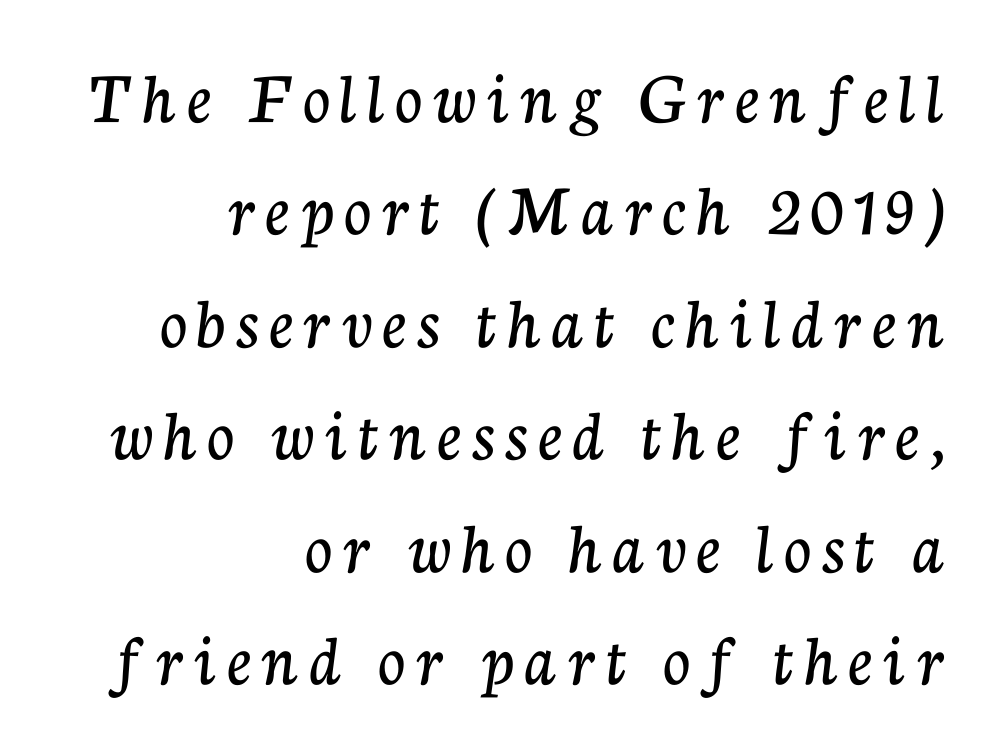
{"serif": "yes", "width": "normal", "stroke_contrast": "low", "x_height": "medium", "monospaced": "no", "underline": "no", "align": "right", "line_spacing": "normal", "line_spacing_ratio": 1.5, "glyph_px": 75}
